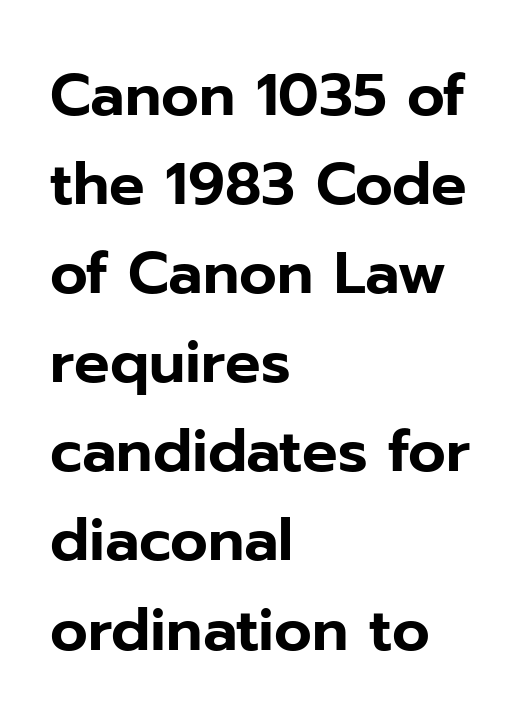
The image shows 59 px sans-serif type, upright; set left-aligned, normal line spacing (1.51x), normal letter spacing, not underlined; low stroke contrast and a medium x-height.
